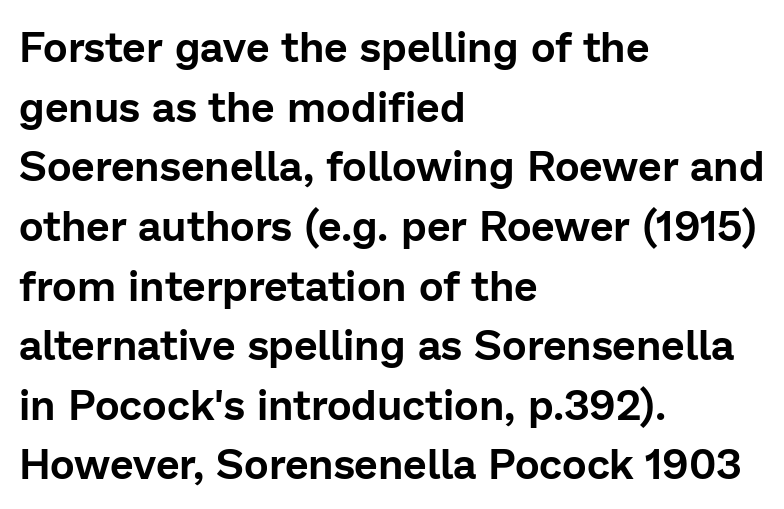
{"serif": "no", "italic": "no", "width": "normal", "stroke_contrast": "low", "x_height": "medium", "monospaced": "no", "underline": "no", "align": "left", "line_spacing": "normal", "line_spacing_ratio": 1.42, "letter_spacing": "normal", "letter_spacing_em": 0.0, "glyph_px": 42}
